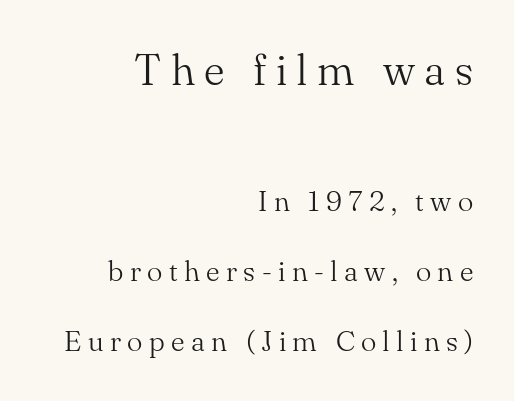
The image shows 44 px light serif type, upright; set right-aligned, loose line spacing (2.41x), unusually wide letter spacing (+0.22 em), not underlined; the first (top) block is 1.52x larger; medium stroke contrast and a small x-height.
